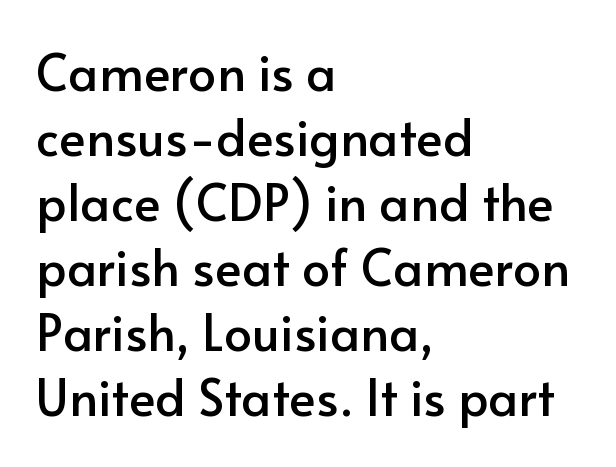
The image shows 50 px sans-serif type, upright; set left-aligned, normal line spacing (1.3x), normal letter spacing, not underlined; low stroke contrast and a small x-height.
